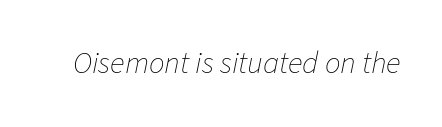
Q: Is the text bold? A: No.
Q: Is the text italic (slanted)? A: Yes, it leans right by about 11 degrees.
Q: Is the text underlined? A: No.
Q: Is the spacing between letters normal or unusually wide? A: Normal.
Q: Width (condensed, normal, or wide)? A: Normal.
Q: Stroke contrast? A: Low.
Q: x-height? A: Medium.
Q: Monospaced? A: No.
